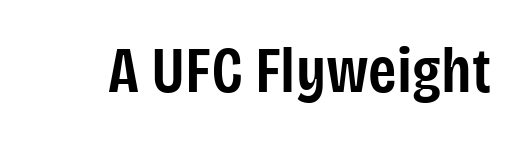
The image shows 65 px semibold, condensed sans-serif type, upright; set normal letter spacing, not underlined; low stroke contrast and a large x-height.
